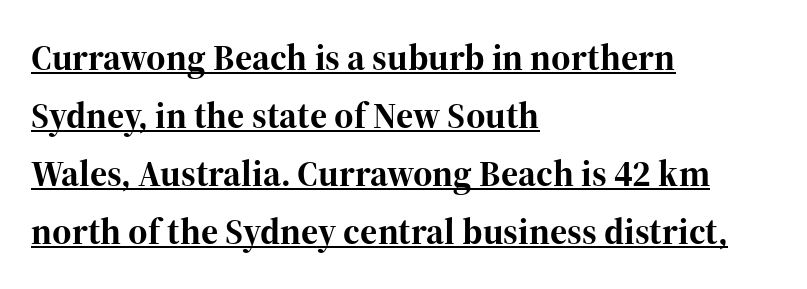
{"serif": "yes", "italic": "no", "bold": "yes", "weight": "bold", "width": "normal", "stroke_contrast": "high", "x_height": "medium", "monospaced": "no", "underline": "yes", "align": "left", "line_spacing": "normal", "line_spacing_ratio": 1.57, "letter_spacing": "normal", "letter_spacing_em": 0.0, "glyph_px": 37}
